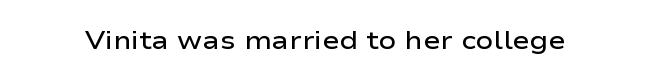
Q: Is the text bold? A: Semi-bold.
Q: Is the text italic (slanted)? A: No, it is upright.
Q: Is the text underlined? A: No.
Q: Is the spacing between letters normal or unusually wide? A: Normal.
